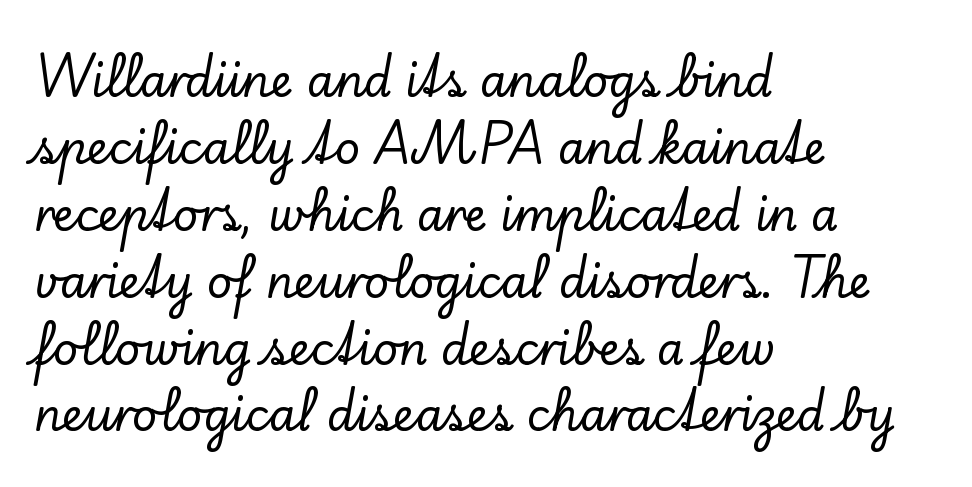
The image shows 44 px serif type; set left-aligned, normal line spacing (1.52x), normal letter spacing, not underlined; low stroke contrast and a small x-height.
